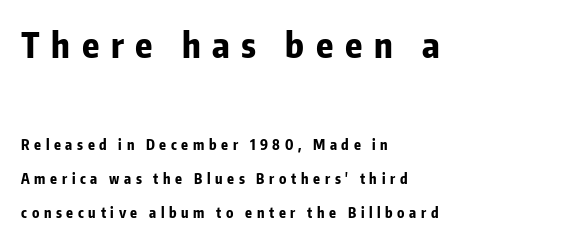
Q: Is the text bold? A: Yes.
Q: Is the text italic (slanted)? A: No, it is upright.
Q: Is the typeface a serif or a sans-serif typeface? A: Sans-serif.
Q: Is the text underlined? A: No.
Q: How is the paragraph aligned? A: Left-aligned.
Q: Is the spacing between letters normal or unusually wide? A: Unusually wide.
Q: Is the spacing between lines tight, normal or loose? A: Loose.
Q: Which block of text is set in a larger size, the first (top) or the second (bottom)? A: The first (top) one.
Q: Width (condensed, normal, or wide)? A: Condensed.
Q: Stroke contrast? A: Low.
Q: x-height? A: Medium.
Q: Monospaced? A: No.
